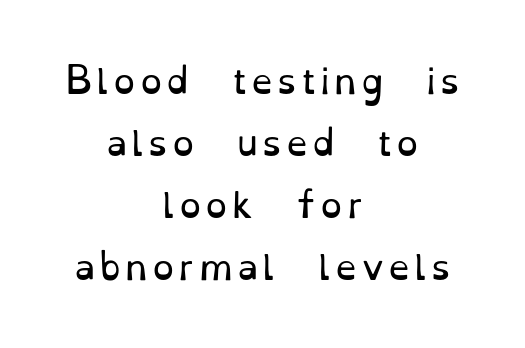
Q: Is the text bold? A: No.
Q: Is the text italic (slanted)? A: No, it is upright.
Q: Is the typeface a serif or a sans-serif typeface? A: Sans-serif.
Q: Is the text underlined? A: No.
Q: How is the paragraph aligned? A: Centered.
Q: Width (condensed, normal, or wide)? A: Normal.
Q: Stroke contrast? A: Low.
Q: x-height? A: Small.
Q: Monospaced? A: No.
